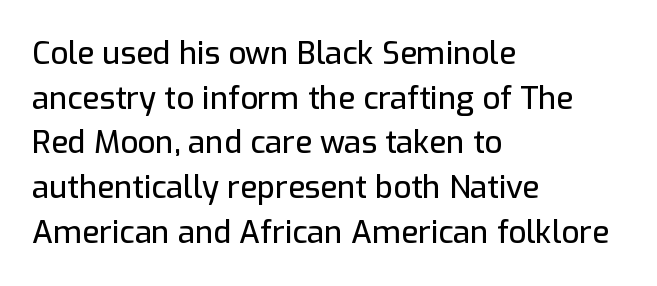
Each word holds together tightly as a unit, with standard inter-letter gaps. The face used here is proportionally spaced, like ordinary book or web type. The typesetter chose a ragged-right arrangement here. The designer left line spacing at the default. Type without underlining.
